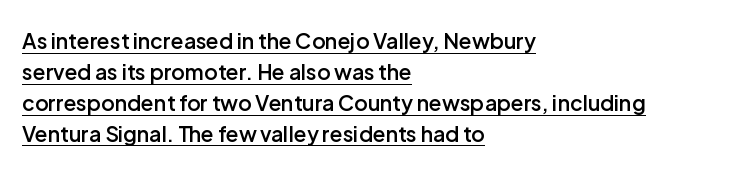
The image shows 21 px text type, upright; set left-aligned, normal line spacing (1.47x), normal letter spacing, underlined.
